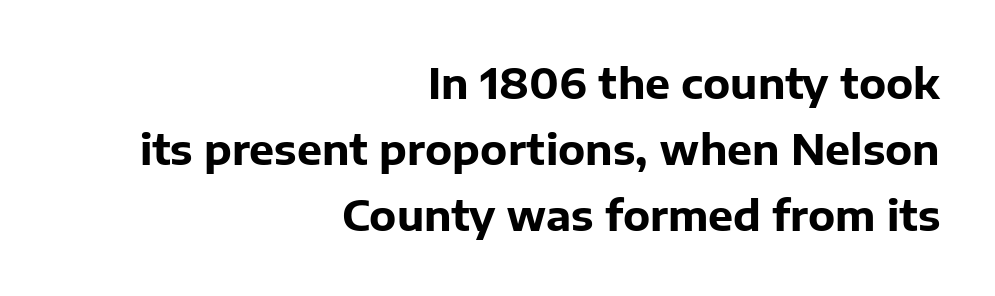
The image shows 42 px bold sans-serif type, upright; set right-aligned, normal line spacing (1.57x), normal letter spacing, not underlined; low stroke contrast and a medium x-height.
